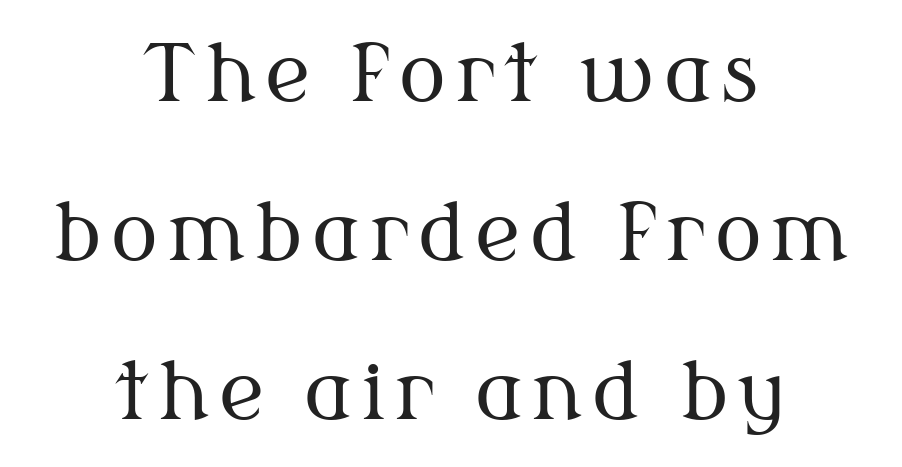
The image shows 78 px regular-weight serif type, upright; set centered, loose line spacing (2.04x), not underlined; medium stroke contrast and a medium x-height.
